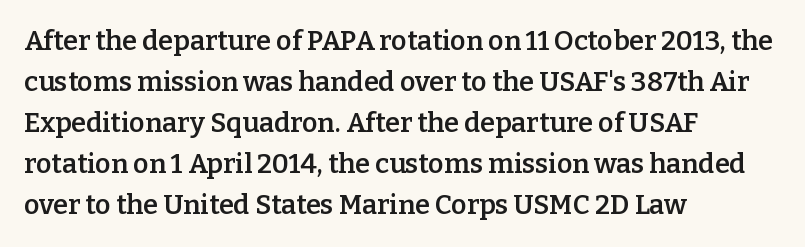
{"italic": "no", "bold": "semi", "underline": "no", "align": "left", "line_spacing": "normal", "line_spacing_ratio": 1.52, "letter_spacing": "normal", "letter_spacing_em": 0.0, "glyph_px": 27}
